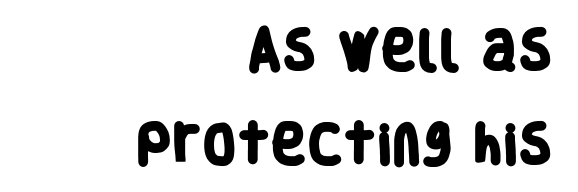
Descenders are the only things crossing below the line. This sample uses plain, unmodified letter spacing. Varying glyph widths throughout — classic text-font behaviour. You can tell from the bare stems that sans-serif type was used. Is there much room between lines? Yes — plenty of vertical air separates them. Horizontal alignment here is rightward, an uncommon choice for prose.
